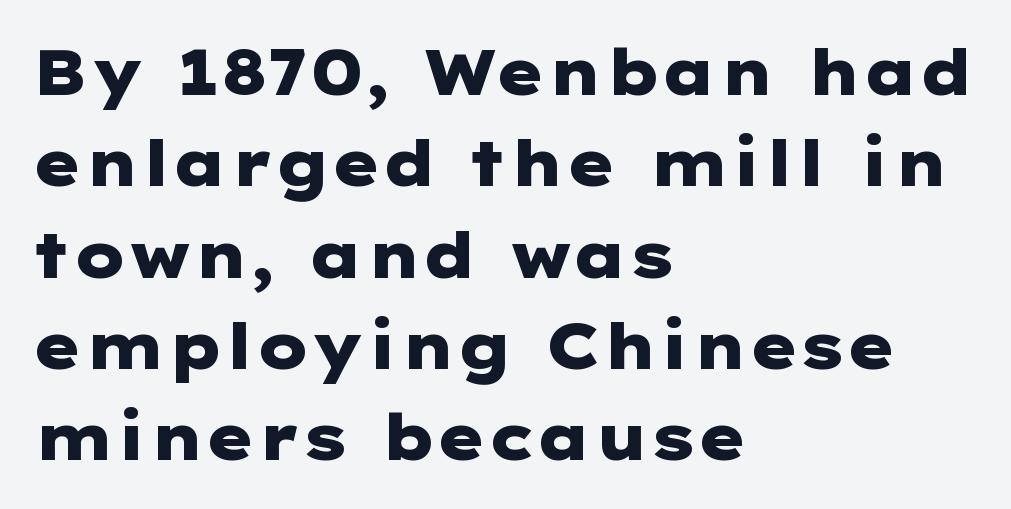
{"serif": "no", "italic": "no", "bold": "yes", "weight": "heavy", "width": "wide", "stroke_contrast": "low", "x_height": "medium", "underline": "no", "align": "left", "line_spacing": "normal", "line_spacing_ratio": 1.45, "letter_spacing": "normal", "letter_spacing_em": 0.0, "glyph_px": 63}
